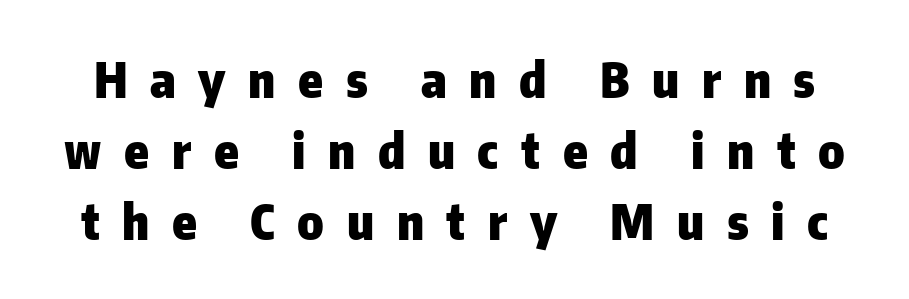
Q: Is the text bold? A: Yes.
Q: Is the text italic (slanted)? A: No, it is upright.
Q: Is the typeface a serif or a sans-serif typeface? A: Sans-serif.
Q: Is the text underlined? A: No.
Q: Is the spacing between letters normal or unusually wide? A: Unusually wide.
Q: Is the spacing between lines tight, normal or loose? A: Normal.
Q: Width (condensed, normal, or wide)? A: Normal.
Q: Stroke contrast? A: Low.
Q: x-height? A: Medium.
Q: Monospaced? A: No.
